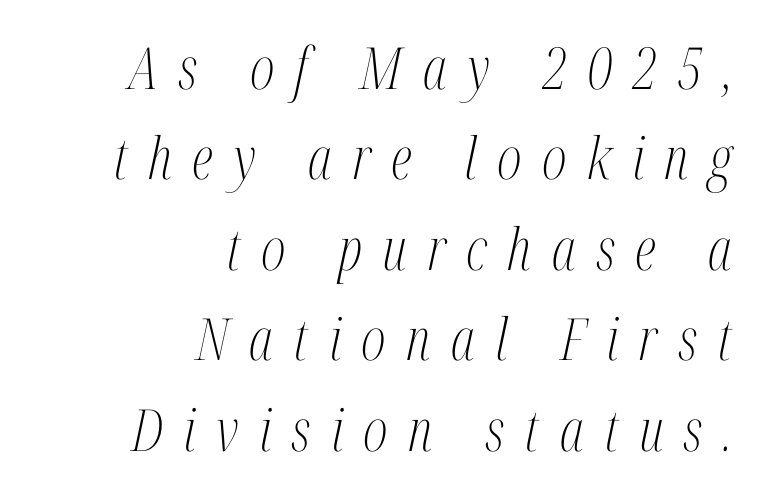
The image shows 58 px light, condensed serif type, italic (leaning right); set right-aligned, normal line spacing (1.56x), unusually wide letter spacing (+0.35 em), not underlined; medium stroke contrast and a medium x-height.
